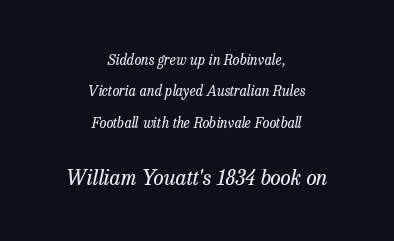
Q: Is the text bold? A: No.
Q: Is the text italic (slanted)? A: Yes, it leans right by about 13 degrees.
Q: Is the text underlined? A: No.
Q: How is the paragraph aligned? A: Centered.
Q: Is the spacing between letters normal or unusually wide? A: Normal.
Q: Is the spacing between lines tight, normal or loose? A: Loose.
Q: Which block of text is set in a larger size, the first (top) or the second (bottom)? A: The second (bottom) one.
